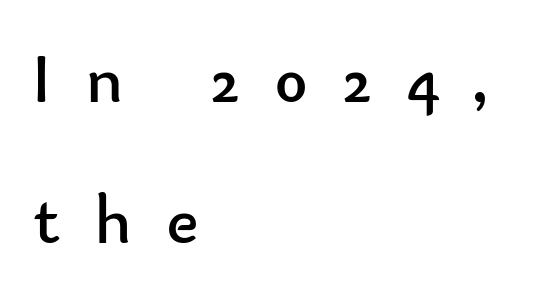
The image shows 70 px regular-weight sans-serif type, upright; set left-aligned, loose line spacing (2.01x), unusually wide letter spacing (+0.49 em), not underlined; low stroke contrast and a small x-height.
